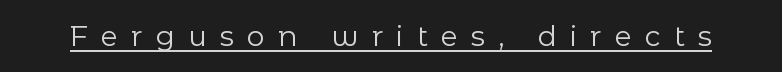
Q: Is the text bold? A: No.
Q: Is the text italic (slanted)? A: No, it is upright.
Q: Is the typeface a serif or a sans-serif typeface? A: Sans-serif.
Q: Is the text underlined? A: Yes.
Q: Is the spacing between letters normal or unusually wide? A: Unusually wide.
Q: Width (condensed, normal, or wide)? A: Normal.
Q: Stroke contrast? A: Low.
Q: x-height? A: Medium.
Q: Monospaced? A: No.
